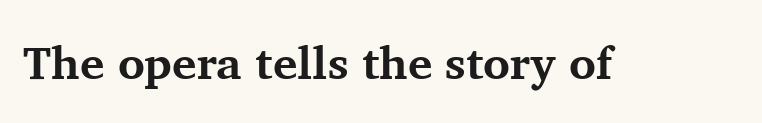
The image shows 46 px bold serif type, upright; set normal letter spacing, not underlined; medium stroke contrast and a medium x-height.
